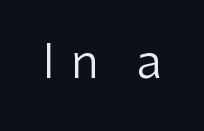
The strokes are not fattened; the text isn't bold. The string is rendered with underlining switched off. To sum up the face: it is a sans, with no serifs. Each word looks stretched out because of the extra space between its letters.
